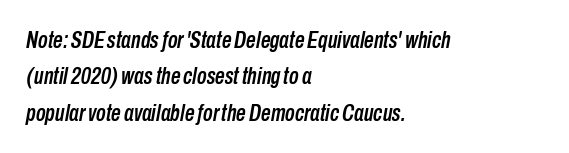
Q: Is the text italic (slanted)? A: Yes, it leans right by about 10 degrees.
Q: Is the text underlined? A: No.
Q: How is the paragraph aligned? A: Left-aligned.
Q: Is the spacing between letters normal or unusually wide? A: Normal.
Q: Is the spacing between lines tight, normal or loose? A: Normal.
